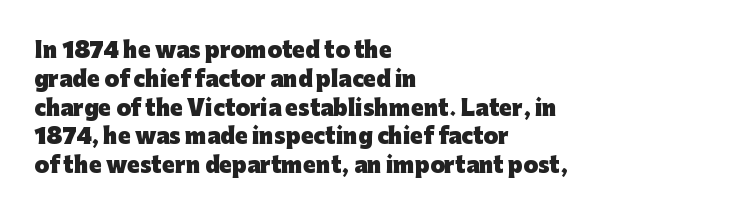
Q: Is the text bold? A: Yes.
Q: Is the text italic (slanted)? A: No, it is upright.
Q: Is the text underlined? A: No.
Q: How is the paragraph aligned? A: Left-aligned.
Q: Is the spacing between letters normal or unusually wide? A: Normal.
Q: Is the spacing between lines tight, normal or loose? A: Normal.
